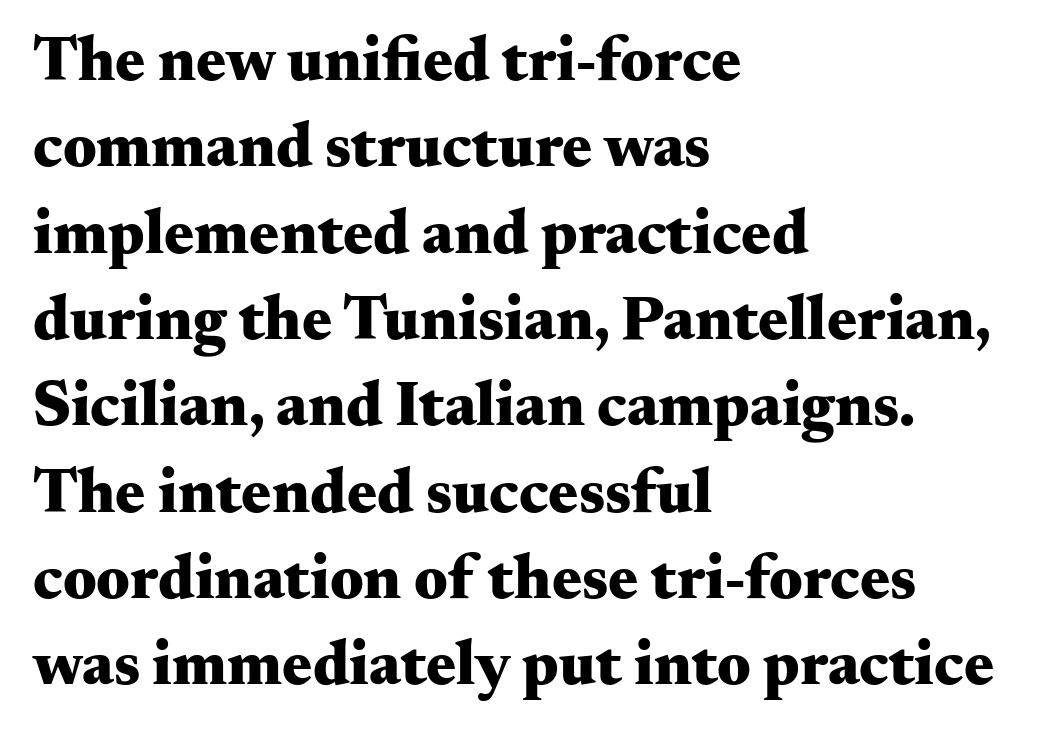
Q: Is the text bold? A: Yes.
Q: Is the text italic (slanted)? A: No, it is upright.
Q: Is the typeface a serif or a sans-serif typeface? A: Serif.
Q: Is the text underlined? A: No.
Q: How is the paragraph aligned? A: Left-aligned.
Q: Is the spacing between letters normal or unusually wide? A: Normal.
Q: Is the spacing between lines tight, normal or loose? A: Normal.
Q: Width (condensed, normal, or wide)? A: Wide.
Q: Stroke contrast? A: Medium.
Q: x-height? A: Small.
Q: Monospaced? A: No.
